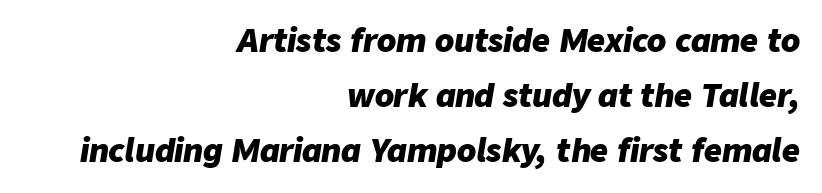
Q: Is the text bold? A: Yes.
Q: Is the text italic (slanted)? A: Yes, it leans right by about 9 degrees.
Q: Is the text underlined? A: No.
Q: How is the paragraph aligned? A: Right-aligned.
Q: Is the spacing between letters normal or unusually wide? A: Normal.
Q: Width (condensed, normal, or wide)? A: Normal.
Q: Stroke contrast? A: Low.
Q: x-height? A: Medium.
Q: Monospaced? A: No.
